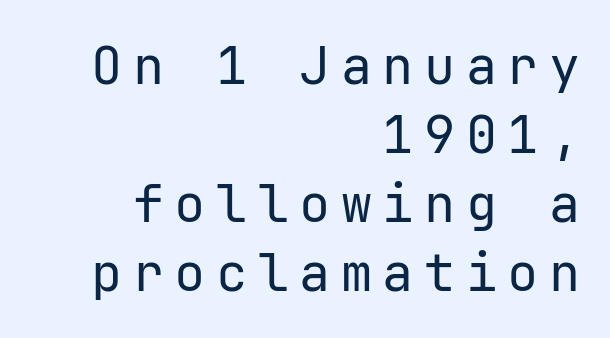
The letters look calm and open, with moderate or lighter stems. The face used here is monospaced, like something from a code editor. Glance below the letters and you will spot only blank space. A flush-right, rag-left setting is used for this passage. Vertical strokes here are truly vertical. Caption: expanded tracking, letters set apart.
